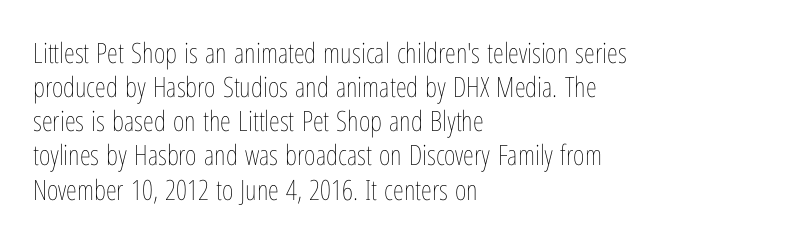
Looks like regular typesetting: each glyph gets only the width it needs. Words appear dense and cohesive because spacing is normal. Stroke thickness stays within the range of a standard reading face or lighter. If you drew a ruler down the left edge, every line would touch it. The words here are not underlined. It's the straight-up-and-down kind of type.
